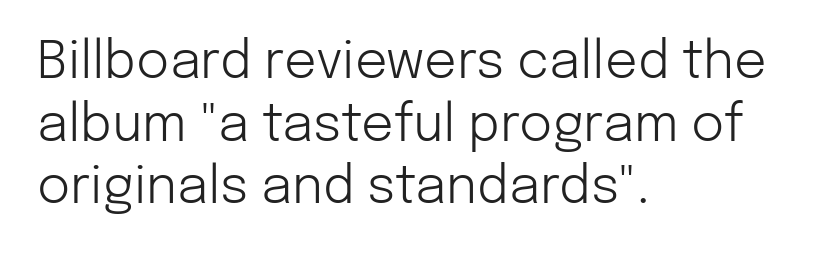
The image shows 51 px light sans-serif type, upright; set left-aligned, line spacing 1.23x, normal letter spacing, not underlined; low stroke contrast and a medium x-height.
